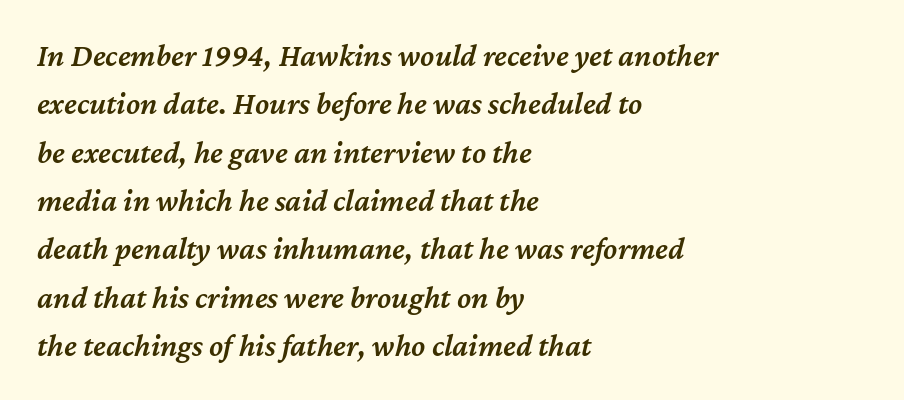
The image shows 32 px semibold type, italic (leaning right); set left-aligned, normal line spacing (1.51x), normal letter spacing, not underlined; medium stroke contrast and a medium x-height.
